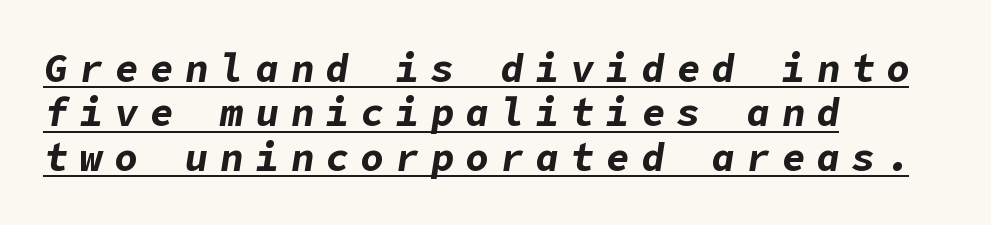
The image shows 39 px bold type, italic (leaning right); set left-aligned, tight line spacing (1.14x), unusually wide letter spacing (+0.3 em), underlined; low stroke contrast and a medium x-height.
